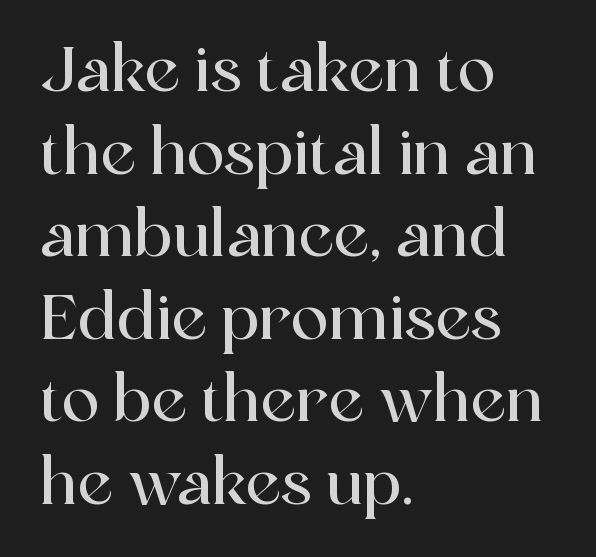
Q: Is the text italic (slanted)? A: No, it is upright.
Q: Is the typeface a serif or a sans-serif typeface? A: Serif.
Q: Is the text underlined? A: No.
Q: How is the paragraph aligned? A: Left-aligned.
Q: Is the spacing between letters normal or unusually wide? A: Normal.
Q: Is the spacing between lines tight, normal or loose? A: Normal.
Q: Width (condensed, normal, or wide)? A: Normal.
Q: x-height? A: Medium.
Q: Monospaced? A: No.
